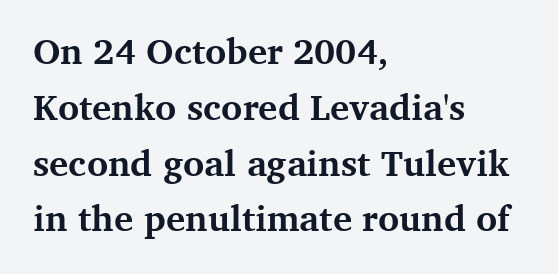
The designer went with a serif here, giving each stem small feet. Do the letters lean? They stand straight. Which margin do the lines hug? The left one — the right edge is uneven. Inter-character spacing is left at the font's built-in metrics. Words float on clear page, feet unadorned.
